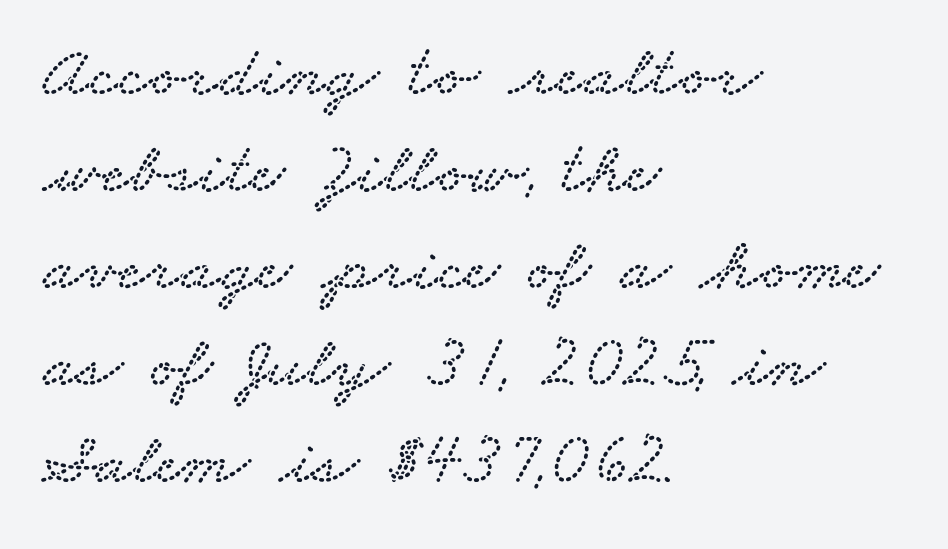
A serif font was chosen for this passage. Quick note: interline space is typical. Visually the block forms a straight wall on the left and a jagged coastline on the right. Do the characters align in a grid? No, the font is proportional.
